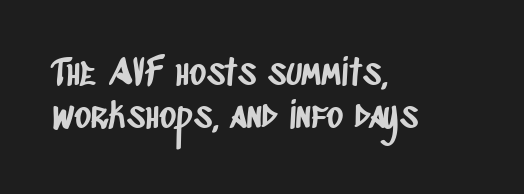
Q: Is the typeface a serif or a sans-serif typeface? A: Sans-serif.
Q: Is the text underlined? A: No.
Q: How is the paragraph aligned? A: Left-aligned.
Q: Is the spacing between letters normal or unusually wide? A: Normal.
Q: Width (condensed, normal, or wide)? A: Condensed.
Q: Stroke contrast? A: Low.
Q: x-height? A: Large.
Q: Monospaced? A: No.
